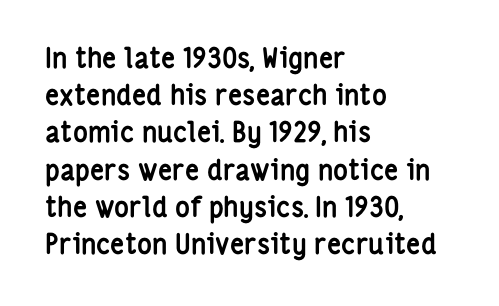
{"serif": "no", "italic": "no", "bold": "yes", "weight": "semibold", "width": "condensed", "stroke_contrast": "low", "x_height": "medium", "monospaced": "no", "underline": "no", "align": "left", "line_spacing": "normal", "line_spacing_ratio": 1.33, "letter_spacing": "normal", "letter_spacing_em": 0.0, "glyph_px": 28}
